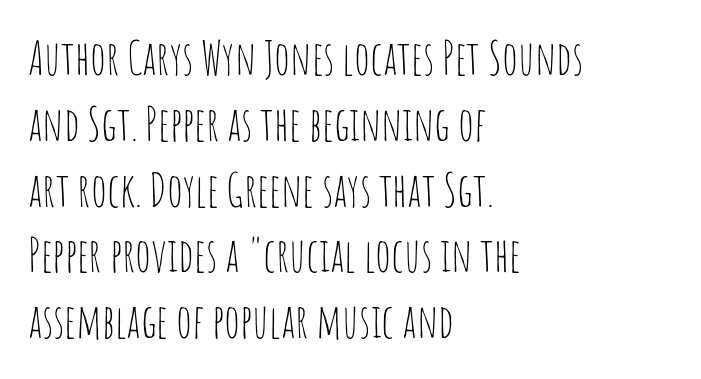
Q: Is the text bold? A: No.
Q: Is the text italic (slanted)? A: No, it is upright.
Q: Is the typeface a serif or a sans-serif typeface? A: Sans-serif.
Q: Is the text underlined? A: No.
Q: How is the paragraph aligned? A: Left-aligned.
Q: Is the spacing between letters normal or unusually wide? A: Normal.
Q: Is the spacing between lines tight, normal or loose? A: Normal.
Q: Width (condensed, normal, or wide)? A: Condensed.
Q: Stroke contrast? A: Low.
Q: x-height? A: Large.
Q: Monospaced? A: No.
